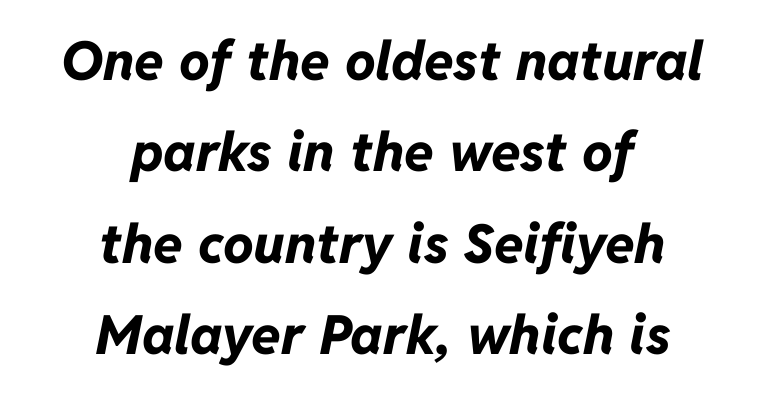
The image shows 54 px bold type, italic (leaning right); set centered, normal line spacing (1.69x), normal letter spacing, not underlined; low stroke contrast and a medium x-height.
